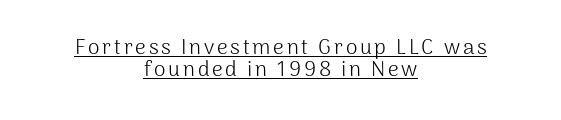
The rendering uses the underline text-decoration. Leftover space on each line is divided equally before and after the words. Characters remain perfectly vertical along every line. Letters have the restrained weight of plain body copy at most. Very little white space separates one row of letters from the next.
